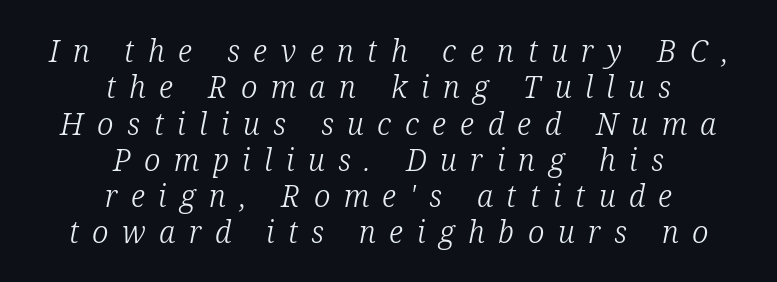
{"serif": "yes", "italic": "yes", "lean": "right", "slant_degrees": 12, "bold": "no", "weight": "light", "width": "normal", "stroke_contrast": "low", "x_height": "medium", "monospaced": "no", "underline": "no", "align": "center", "line_spacing_ratio": 1.21, "letter_spacing": "wide", "letter_spacing_em": 0.45, "glyph_px": 30}
